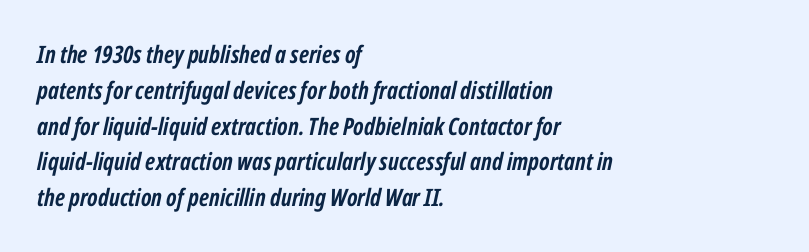
If you drew a line through each stem, it would be angled. This rendering features lettering with no underline. The typesetter chose a ragged-right arrangement here. Plenty of ink on the page — the face is bold. The passage shown has conventional tracking throughout. The block of text has a typical density, with ordinary space between rows.
